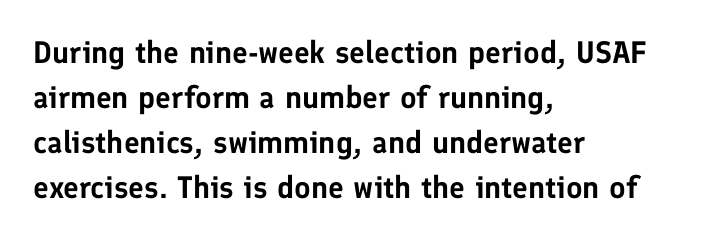
The image shows 31 px sans-serif type, upright; set left-aligned, normal line spacing (1.45x), normal letter spacing, not underlined; low stroke contrast and a medium x-height.
